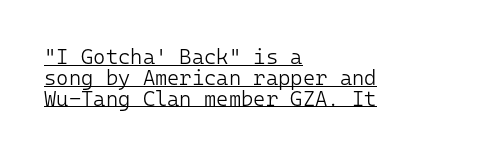
The image shows 21 px text type, upright; set left-aligned, tight line spacing (0.99x), normal letter spacing, underlined.
